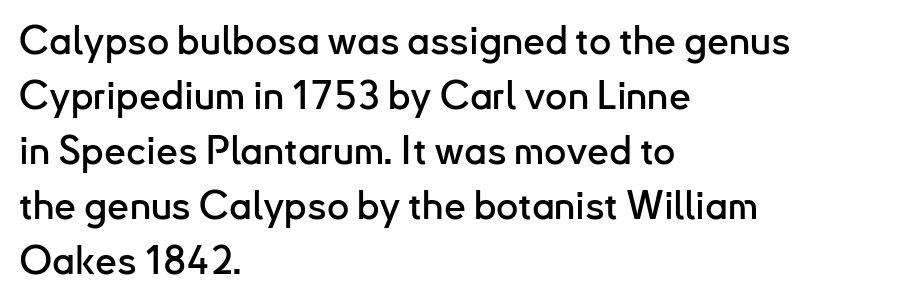
Casual observation: everything's shoved over to the left. A bare baseline throughout the passage. Is this a fixed-width face? No — the glyphs have proportional, varying widths. You can tell it's not italic because the verticals are truly vertical. No feet cap the strokes, marking this as sans-serif type. Rows of type keep a routine distance in the vertical direction.
